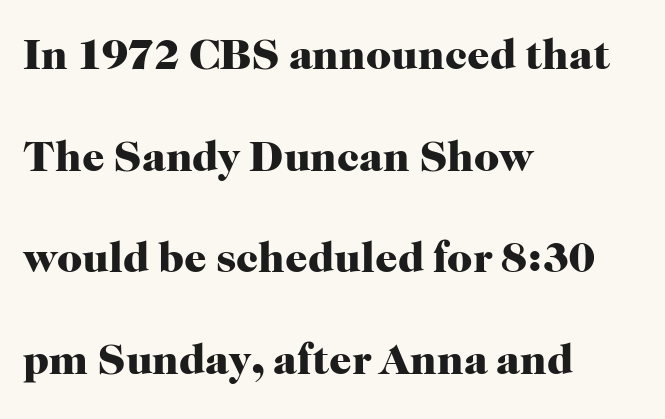
The image shows 44 px heavy serif type, upright; set left-aligned, loose line spacing (2.31x), normal letter spacing, not underlined; high stroke contrast and a medium x-height.
